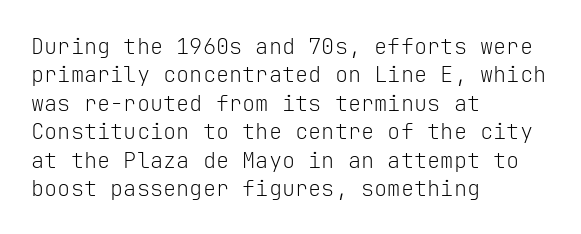
The image shows 22 px text type, upright; set left-aligned, normal line spacing (1.29x), normal letter spacing, not underlined.
